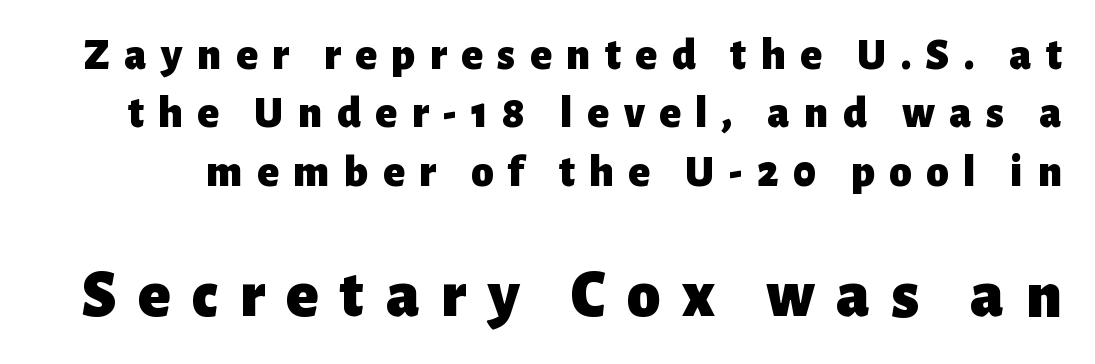
The area under the type is left untouched. The passage shown is typeset with a sans-serif family. Leading: standard. The passage shown is typed in a proportional face where columns would drift.
